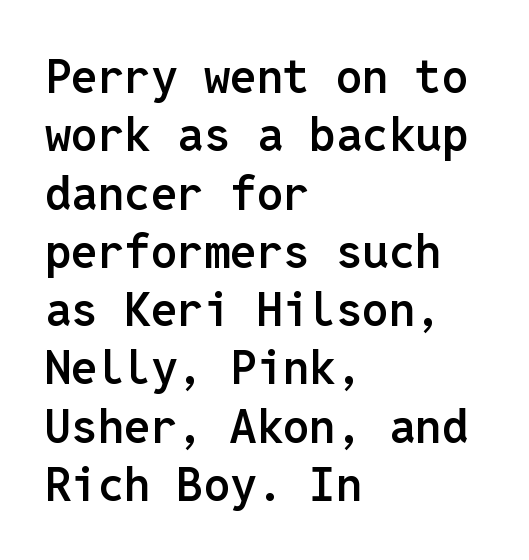
Q: Is the text bold? A: Semi-bold.
Q: Is the text italic (slanted)? A: No, it is upright.
Q: Is the typeface a serif or a sans-serif typeface? A: Sans-serif.
Q: Is the text underlined? A: No.
Q: How is the paragraph aligned? A: Left-aligned.
Q: Is the spacing between letters normal or unusually wide? A: Normal.
Q: Width (condensed, normal, or wide)? A: Normal.
Q: Stroke contrast? A: Low.
Q: x-height? A: Medium.
Q: Monospaced? A: Yes.
